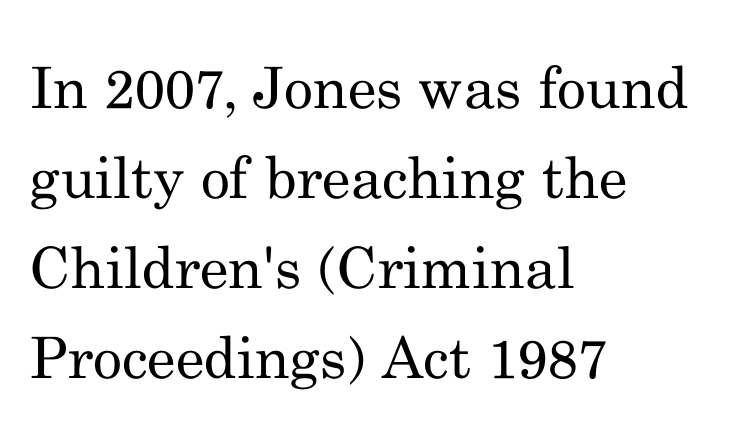
The image shows 57 px regular-weight serif type, upright; set left-aligned, normal line spacing (1.58x), normal letter spacing, not underlined; medium stroke contrast and a small x-height.
